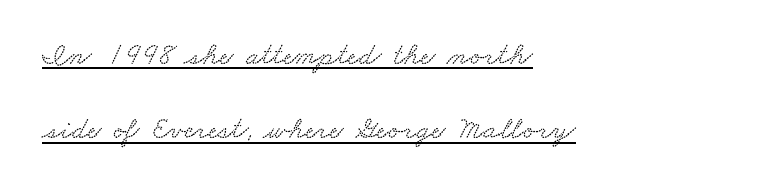
Q: Is the typeface a serif or a sans-serif typeface? A: Serif.
Q: Is the text underlined? A: Yes.
Q: How is the paragraph aligned? A: Left-aligned.
Q: Is the spacing between letters normal or unusually wide? A: Normal.
Q: Is the spacing between lines tight, normal or loose? A: Loose.
Q: Width (condensed, normal, or wide)? A: Wide.
Q: Stroke contrast? A: Medium.
Q: x-height? A: Small.
Q: Monospaced? A: No.
